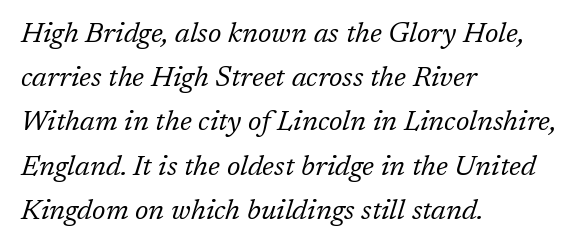
{"serif": "yes", "italic": "yes", "lean": "right", "slant_degrees": 17, "bold": "no", "weight": "regular", "width": "normal", "stroke_contrast": "low", "x_height": "medium", "monospaced": "no", "underline": "no", "align": "left", "line_spacing": "normal", "line_spacing_ratio": 1.58, "letter_spacing": "normal", "letter_spacing_em": 0.0, "glyph_px": 28}
